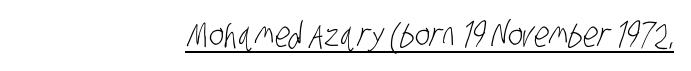
Q: Is the text bold? A: No.
Q: Is the typeface a serif or a sans-serif typeface? A: Sans-serif.
Q: Is the text underlined? A: Yes.
Q: How is the paragraph aligned? A: Right-aligned.
Q: Is the spacing between letters normal or unusually wide? A: Normal.
Q: Width (condensed, normal, or wide)? A: Condensed.
Q: Stroke contrast? A: Low.
Q: x-height? A: Large.
Q: Monospaced? A: No.
